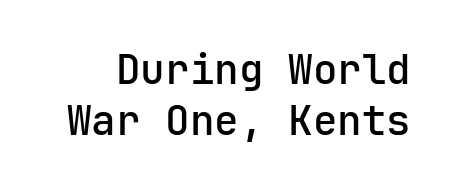
A bit beefed up — I'd call it semibold rather than bold. Italic: no, the glyphs are upright roman. Anything drawn beneath the words? Only blank space. Regarding serifs, this sample does without them. In terms of letterspacing, this is plain default setting.
